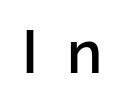
The image shows 59 px sans-serif type, upright; set unusually wide letter spacing (+0.49 em), not underlined; low stroke contrast and a medium x-height.
